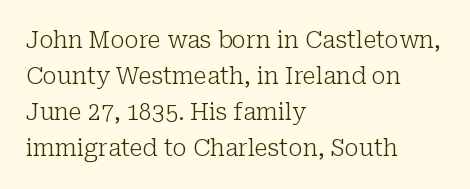
{"italic": "no", "bold": "no", "underline": "no", "align": "left", "line_spacing": "normal", "line_spacing_ratio": 1.57, "letter_spacing": "normal", "letter_spacing_em": 0.0, "glyph_px": 23}
